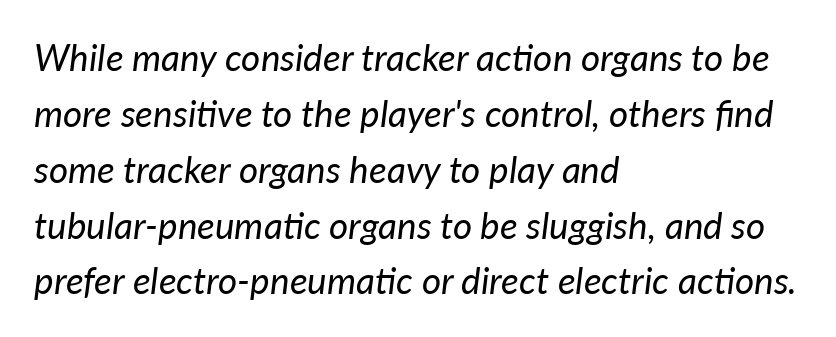
The image shows 37 px regular-weight type, italic (leaning right); set left-aligned, normal line spacing (1.51x), normal letter spacing, not underlined; low stroke contrast and a medium x-height.
